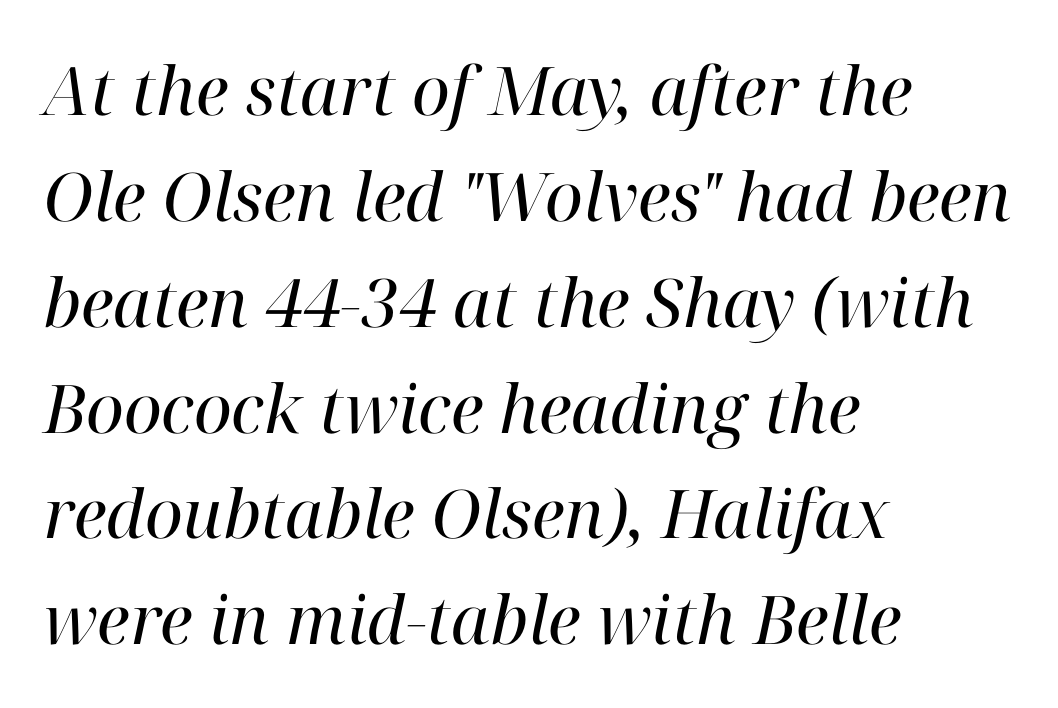
Descenders hang freely into open space. The space between consecutive lines is moderate. The type is set solid horizontally, with unmodified tracking. Every character sits at an angle, as italics do. The typeface has the unassuming heft of standard copy or less. If you drew a ruler down the left edge, every line would touch it.
